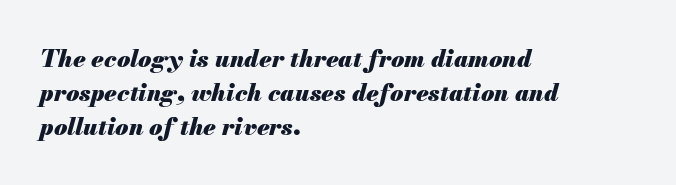
Q: Is the text bold? A: Yes.
Q: Is the text italic (slanted)? A: Yes, it leans right by about 13 degrees.
Q: Is the text underlined? A: No.
Q: How is the paragraph aligned? A: Left-aligned.
Q: Is the spacing between letters normal or unusually wide? A: Normal.
Q: Is the spacing between lines tight, normal or loose? A: Normal.
